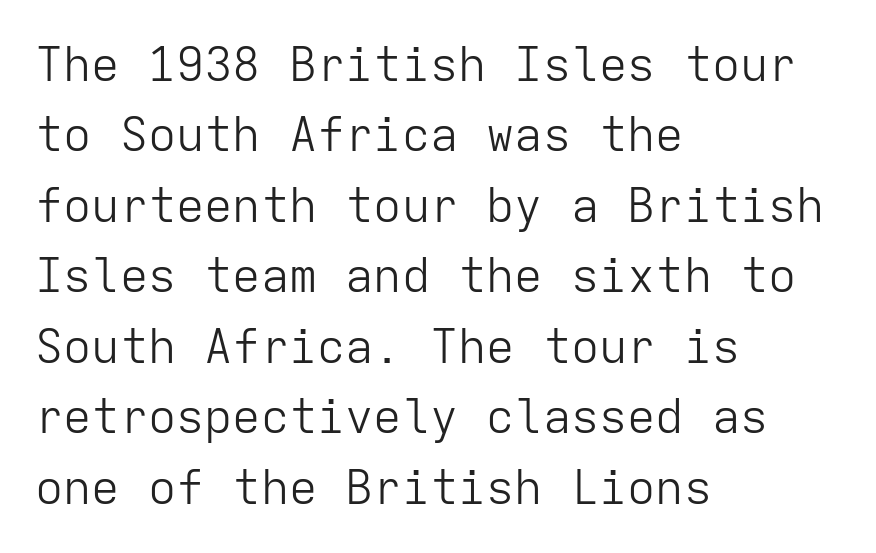
{"serif": "no", "italic": "no", "bold": "no", "weight": "light", "width": "normal", "stroke_contrast": "low", "x_height": "medium", "monospaced": "yes", "underline": "no", "align": "left", "line_spacing": "normal", "line_spacing_ratio": 1.5, "letter_spacing": "normal", "letter_spacing_em": 0.0, "glyph_px": 47}
